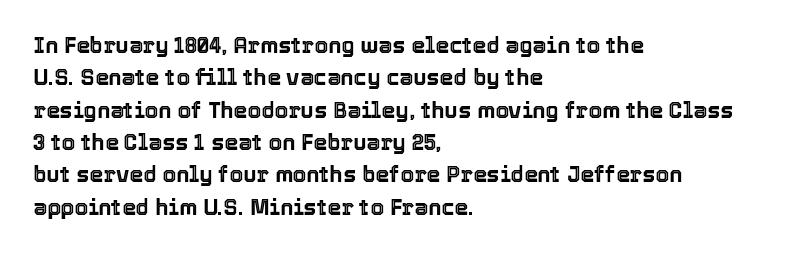
Bare-footed words on every line. The space between consecutive lines is moderate. Caption: standard tracking, unaltered. The lettering holds an erect, upright posture throughout. The text block is weighted toward the left margin, trailing off unevenly rightward.
